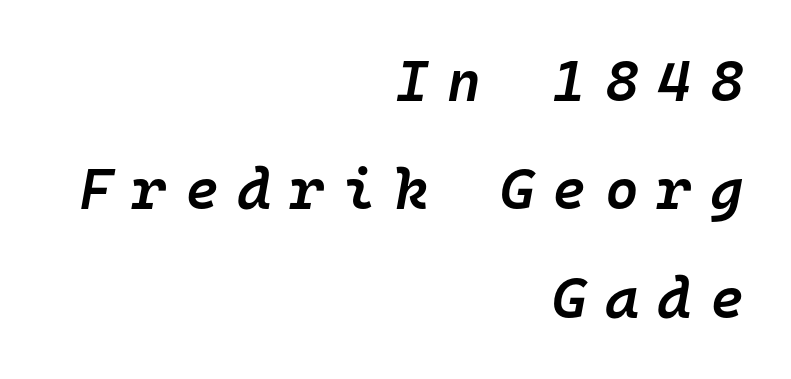
Clear beneath every line of the passage. The passage shown is typed in a monospace face where columns stay perfectly aligned. These lines stack with their right ends in a neat column. The passage shown leans; its letterforms are oblique. The face used here is rendered with a markedly widened letterfit. Caption: semibold face, moderately heavy strokes.
